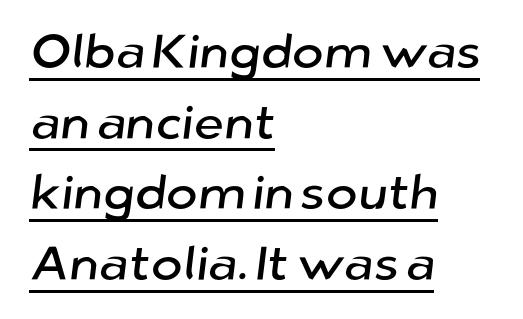
{"serif": "no", "width": "normal", "stroke_contrast": "low", "x_height": "medium", "monospaced": "no", "underline": "yes", "align": "left", "line_spacing": "normal", "line_spacing_ratio": 1.47, "letter_spacing": "normal", "letter_spacing_em": 0.0, "glyph_px": 48}
